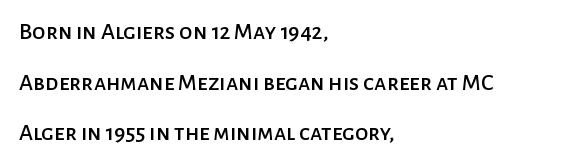
The image shows 24 px text type, upright; set left-aligned, loose line spacing (2.11x), normal letter spacing, not underlined.
